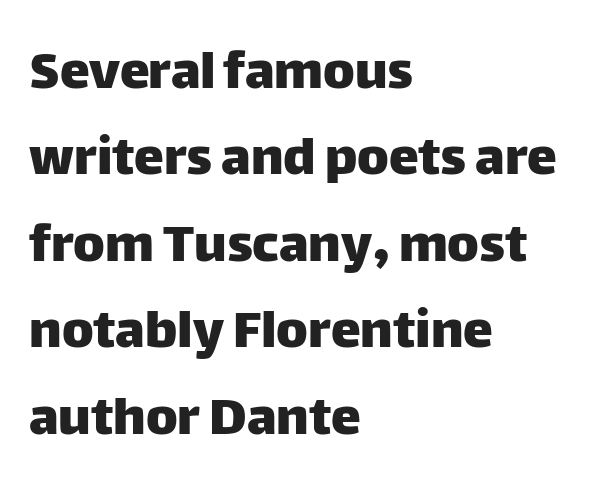
Q: Is the text italic (slanted)? A: No, it is upright.
Q: Is the typeface a serif or a sans-serif typeface? A: Sans-serif.
Q: Is the text underlined? A: No.
Q: How is the paragraph aligned? A: Left-aligned.
Q: Is the spacing between letters normal or unusually wide? A: Normal.
Q: Is the spacing between lines tight, normal or loose? A: Normal.
Q: Width (condensed, normal, or wide)? A: Normal.
Q: Stroke contrast? A: Low.
Q: x-height? A: Large.
Q: Monospaced? A: No.
